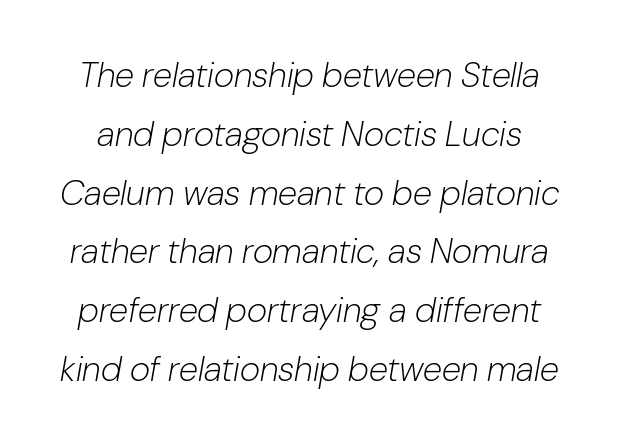
The image shows 35 px light type, italic (leaning right); set normal line spacing (1.68x), normal letter spacing, not underlined; low stroke contrast and a medium x-height.
